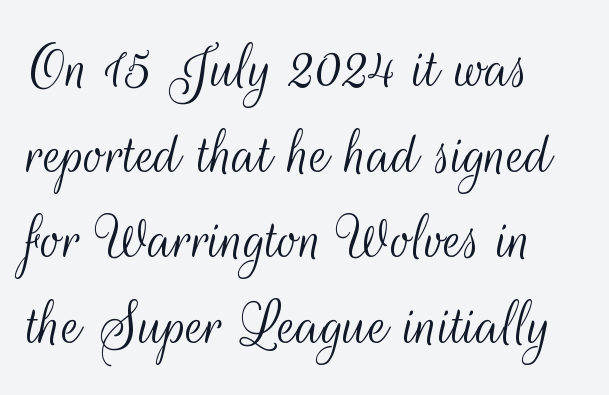
The image shows 68 px light, condensed sans-serif type; set normal line spacing (1.26x), normal letter spacing, not underlined; medium stroke contrast and a small x-height.
